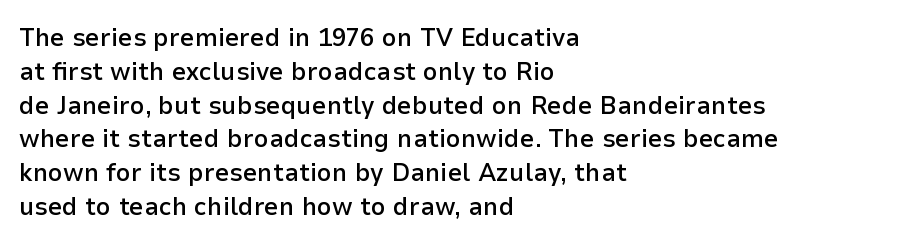
The image shows 26 px text type, upright; set left-aligned, normal line spacing (1.3x), normal letter spacing, not underlined.
